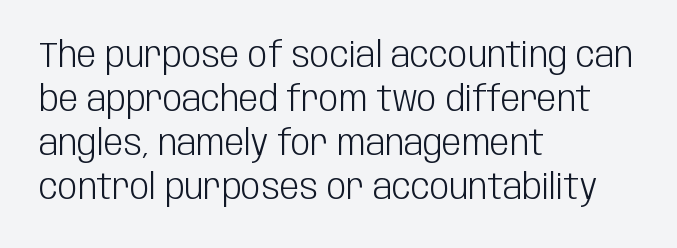
Q: Is the text bold? A: No.
Q: Is the text italic (slanted)? A: No, it is upright.
Q: Is the typeface a serif or a sans-serif typeface? A: Sans-serif.
Q: Is the text underlined? A: No.
Q: How is the paragraph aligned? A: Left-aligned.
Q: Is the spacing between letters normal or unusually wide? A: Normal.
Q: Is the spacing between lines tight, normal or loose? A: Normal.
Q: Width (condensed, normal, or wide)? A: Condensed.
Q: Stroke contrast? A: Low.
Q: x-height? A: Large.
Q: Monospaced? A: No.
